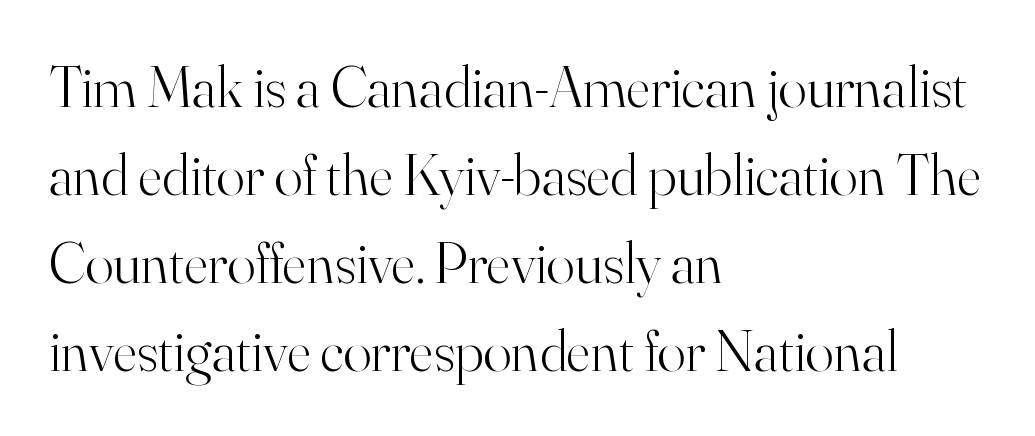
Q: Is the text bold? A: No.
Q: Is the text italic (slanted)? A: No, it is upright.
Q: Is the typeface a serif or a sans-serif typeface? A: Serif.
Q: Is the text underlined? A: No.
Q: How is the paragraph aligned? A: Left-aligned.
Q: Is the spacing between letters normal or unusually wide? A: Normal.
Q: Is the spacing between lines tight, normal or loose? A: Normal.
Q: Width (condensed, normal, or wide)? A: Normal.
Q: Stroke contrast? A: High.
Q: x-height? A: Small.
Q: Monospaced? A: No.
